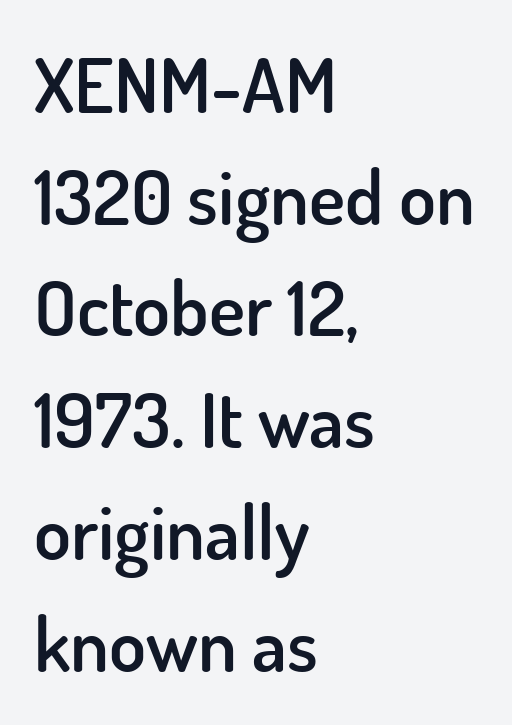
A student would call this left alignment; a typographer would say flush left, rag right. Vertical spacing — default. Typographic density is moderately raised because the face is semibold. Is this a fixed-width face? No — the glyphs have proportional, varying widths. The letterforms sit shoulder to shoulder at normal distance.
